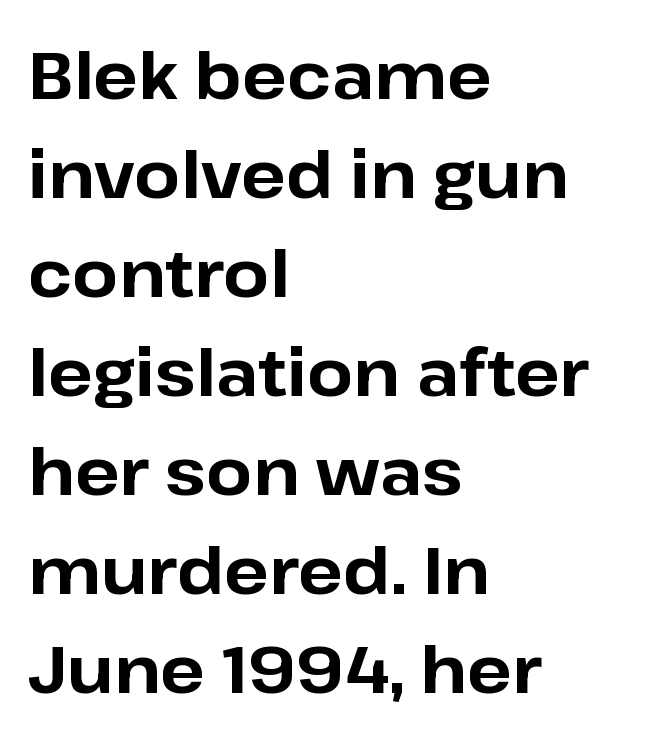
Q: Is the text bold? A: Yes.
Q: Is the text italic (slanted)? A: No, it is upright.
Q: Is the typeface a serif or a sans-serif typeface? A: Sans-serif.
Q: Is the text underlined? A: No.
Q: How is the paragraph aligned? A: Left-aligned.
Q: Is the spacing between letters normal or unusually wide? A: Normal.
Q: Is the spacing between lines tight, normal or loose? A: Normal.
Q: Width (condensed, normal, or wide)? A: Normal.
Q: Stroke contrast? A: Low.
Q: x-height? A: Medium.
Q: Monospaced? A: No.
